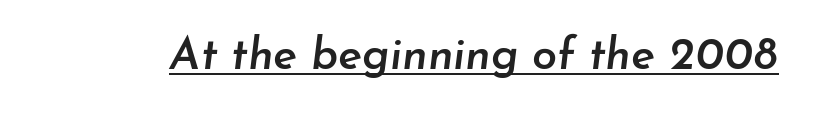
The image shows 45 px semibold type, italic (leaning right); set normal letter spacing, underlined; low stroke contrast and a small x-height.
